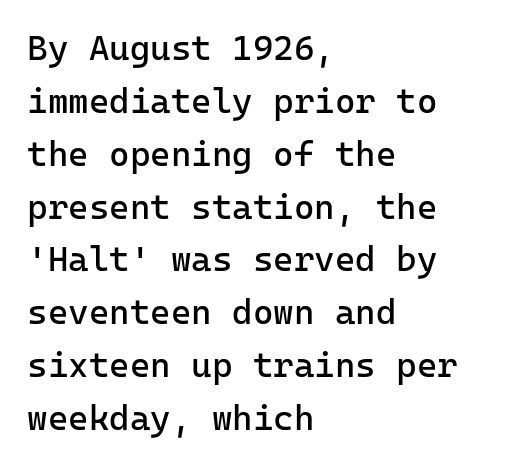
{"serif": "no", "italic": "no", "bold": "no", "weight": "regular", "width": "normal", "stroke_contrast": "low", "x_height": "medium", "monospaced": "yes", "underline": "no", "align": "left", "line_spacing": "normal", "line_spacing_ratio": 1.51, "letter_spacing": "normal", "letter_spacing_em": 0.0, "glyph_px": 35}
